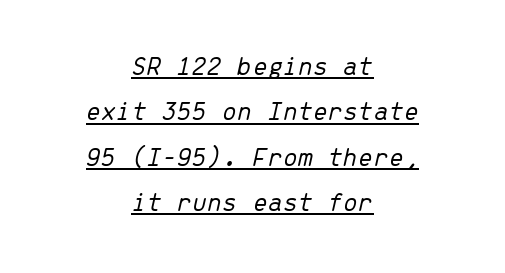
The image shows 27 px text type, italic (leaning right); set centered, normal line spacing (1.68x), normal letter spacing, underlined.
